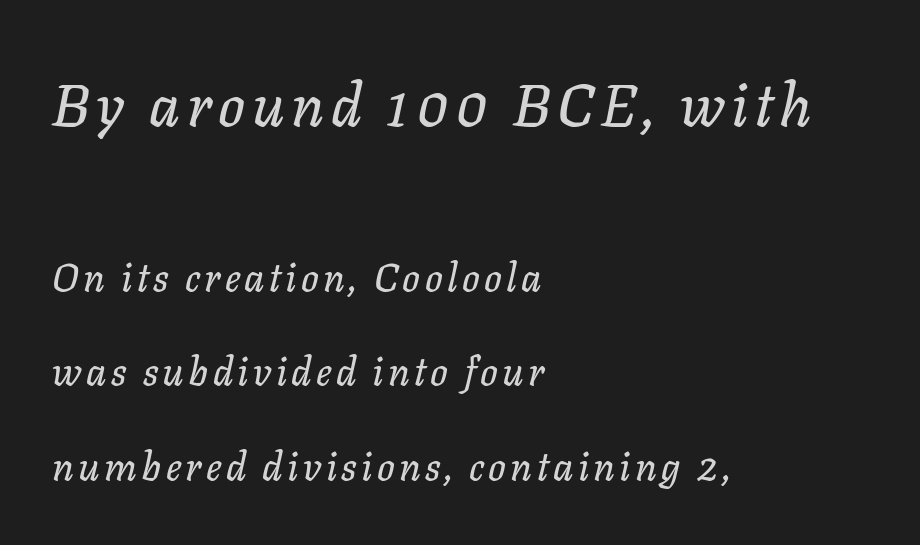
Widely set lines give the paragraph a tall, airy silhouette. Decoration check: the copy has no underline. Notice how the stems are inclined rather than vertical — that's the hallmark of italics. Character widths vary here, with narrow letters taking less room than wide ones.
